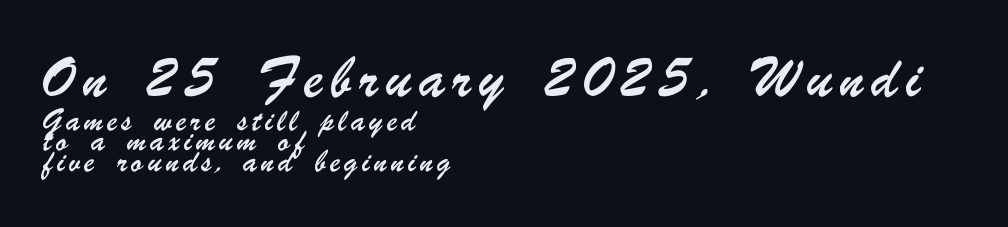
Q: Is the text underlined? A: No.
Q: How is the paragraph aligned? A: Left-aligned.
Q: Is the spacing between letters normal or unusually wide? A: Unusually wide.
Q: Is the spacing between lines tight, normal or loose? A: Normal.
Q: Which block of text is set in a larger size, the first (top) or the second (bottom)? A: The first (top) one.
